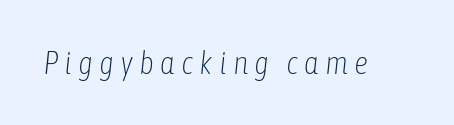
Q: Is the text bold? A: No.
Q: Is the text italic (slanted)? A: Yes, it leans right by about 6 degrees.
Q: Is the text underlined? A: No.
Q: Width (condensed, normal, or wide)? A: Condensed.
Q: Stroke contrast? A: Low.
Q: x-height? A: Medium.
Q: Monospaced? A: No.
